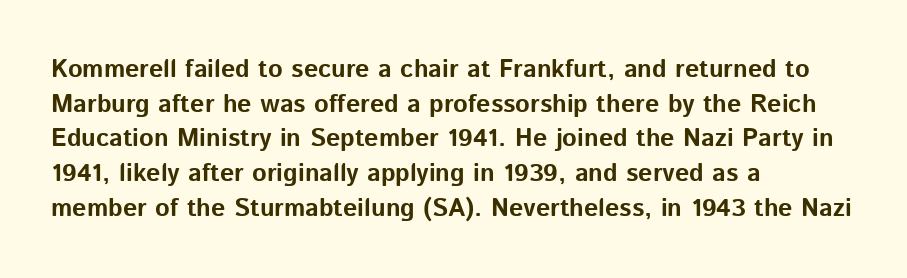
The type sits square on the baseline with zero lean. Summary of weight: heavy, a full bold. Rule under the text: the space is simply empty. Is the letter spacing exaggerated? No — it looks like the ordinary default.
